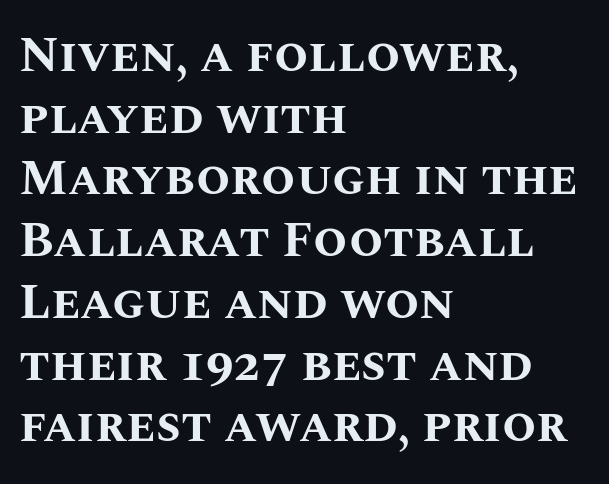
The image shows 49 px bold type, upright; set left-aligned, normal line spacing (1.26x), normal letter spacing, not underlined; medium stroke contrast and a large x-height.
